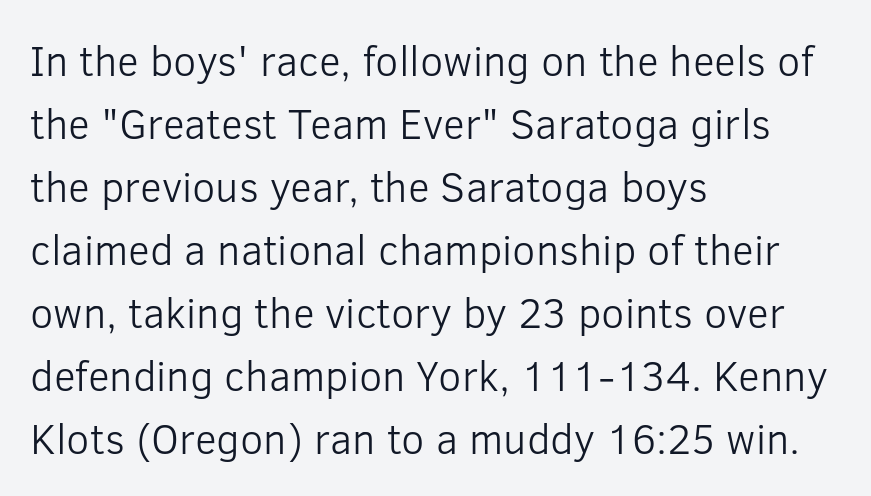
Teacher's note: observe the even left margin — that is flush-left alignment. This block has exactly the height ordinary leading produces. Serif or sans? Sans — the stroke terminals are bare. This is not heavy type; no bold has been used. Spacing between characters is what you'd get straight out of the box. These lines were composed using upright roman letters.
